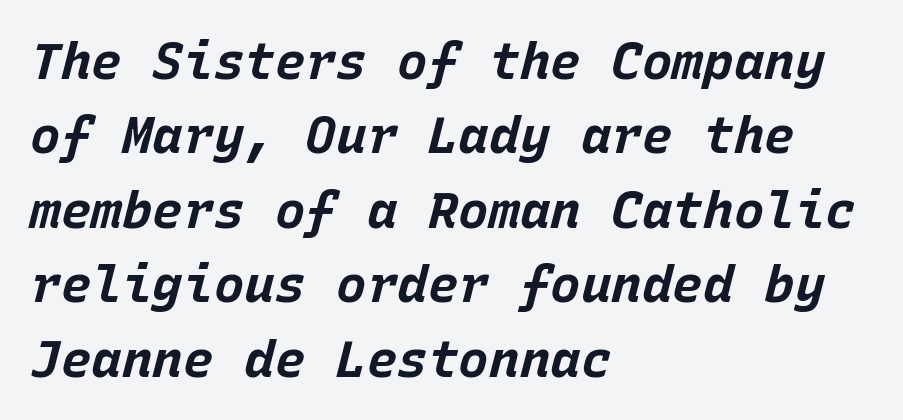
{"italic": "yes", "lean": "right", "slant_degrees": 15, "bold": "yes", "weight": "bold", "width": "normal", "stroke_contrast": "low", "x_height": "large", "monospaced": "yes", "underline": "no", "align": "left", "line_spacing": "normal", "line_spacing_ratio": 1.46, "letter_spacing": "normal", "letter_spacing_em": 0.0, "glyph_px": 51}
